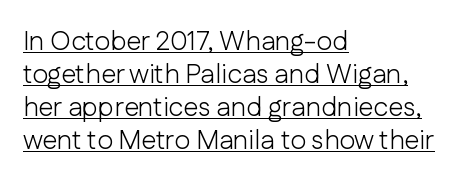
The image shows 27 px text type, upright; set left-aligned, line spacing 1.22x, normal letter spacing, underlined.
